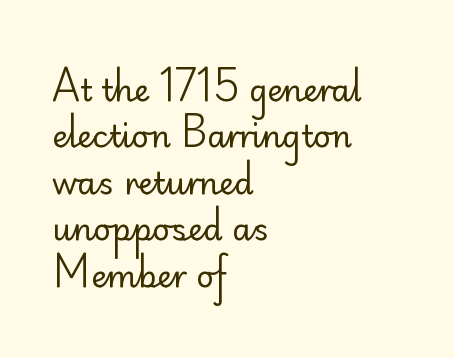
{"serif": "no", "italic": "no", "bold": "no", "weight": "regular", "width": "normal", "stroke_contrast": "low", "x_height": "small", "monospaced": "no", "underline": "no", "align": "left", "line_spacing": "normal", "line_spacing_ratio": 1.5, "letter_spacing": "normal", "letter_spacing_em": 0.0, "glyph_px": 31}
